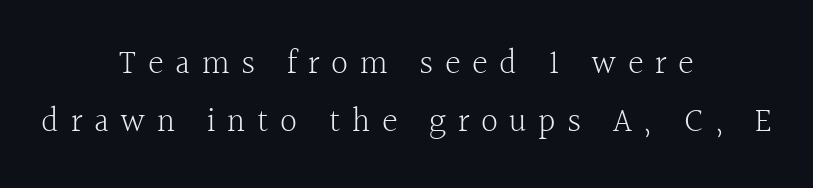
The image shows 34 px light serif type, upright; set centered, line spacing 1.71x, unusually wide letter spacing (+0.34 em), not underlined; a medium x-height.
